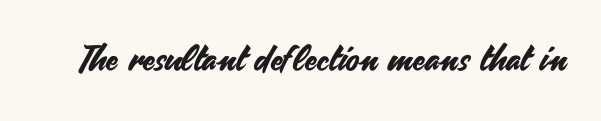
Q: Is the text italic (slanted)? A: Yes.
Q: Is the typeface a serif or a sans-serif typeface? A: Sans-serif.
Q: Is the text underlined? A: No.
Q: Is the spacing between letters normal or unusually wide? A: Normal.
Q: Width (condensed, normal, or wide)? A: Normal.
Q: Stroke contrast? A: Medium.
Q: x-height? A: Small.
Q: Monospaced? A: No.
